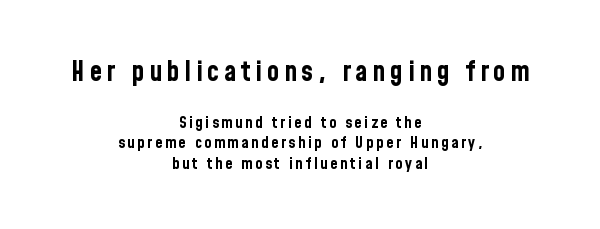
The letters stand upright; this is a roman face. Classification — sans serif. Each glyph is drawn with heavy, bold strokes. Each letter keeps its own natural width here, so spacing adapts to shape.
